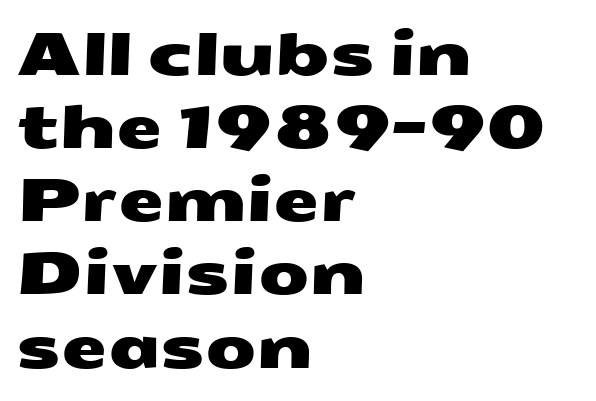
A sans-serif font was chosen for this passage. Descenders are the only things crossing below the line. The letterforms sit shoulder to shoulder at normal distance. The rendering uses natural spacing where letterforms have individual widths.
